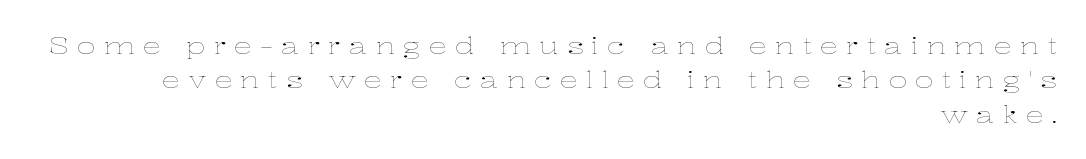
{"italic": "no", "bold": "no", "underline": "no", "align": "right", "line_spacing": "normal", "line_spacing_ratio": 1.5, "letter_spacing": "wide", "letter_spacing_em": 0.35, "glyph_px": 23}
